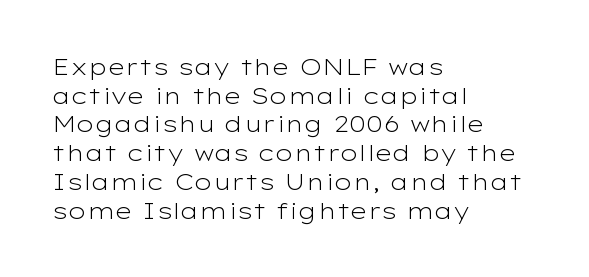
Q: Is the text bold? A: No.
Q: Is the text italic (slanted)? A: No, it is upright.
Q: Is the text underlined? A: No.
Q: How is the paragraph aligned? A: Left-aligned.
Q: Is the spacing between letters normal or unusually wide? A: Normal.
Q: Is the spacing between lines tight, normal or loose? A: Normal.
